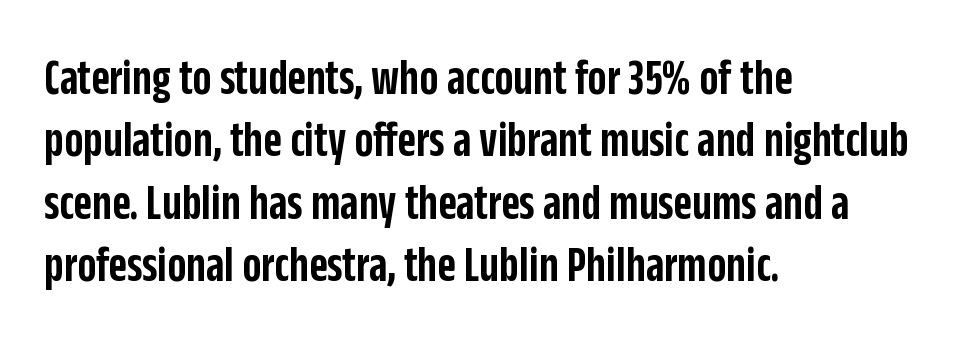
{"serif": "no", "italic": "no", "bold": "semi", "weight": "semibold", "width": "condensed", "stroke_contrast": "low", "x_height": "large", "monospaced": "no", "underline": "no", "align": "left", "line_spacing": "normal", "line_spacing_ratio": 1.25, "letter_spacing": "normal", "letter_spacing_em": 0.0, "glyph_px": 50}
